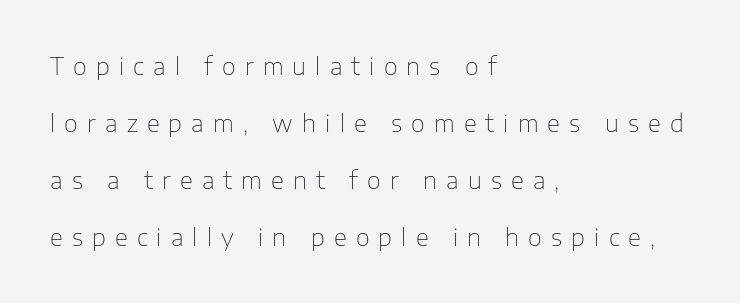
The typesetting does not lean heavy: it is not bold. What stands out about the letter spacing? Its width — letters are far apart. Leading: increased. These lines are set flush left with a ragged right edge.
